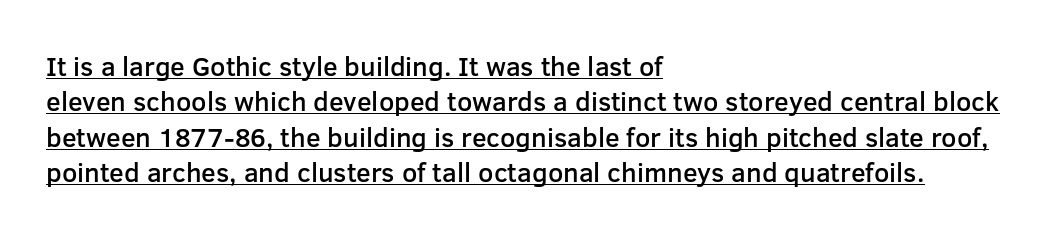
Q: Is the text bold? A: Semi-bold.
Q: Is the text italic (slanted)? A: No, it is upright.
Q: Is the text underlined? A: Yes.
Q: How is the paragraph aligned? A: Left-aligned.
Q: Is the spacing between letters normal or unusually wide? A: Normal.
Q: Is the spacing between lines tight, normal or loose? A: Normal.
